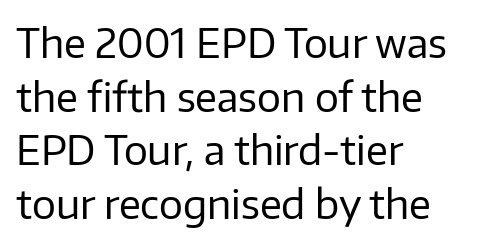
The image shows 40 px regular-weight sans-serif type, upright; set left-aligned, normal line spacing (1.34x), normal letter spacing, not underlined; low stroke contrast and a medium x-height.
